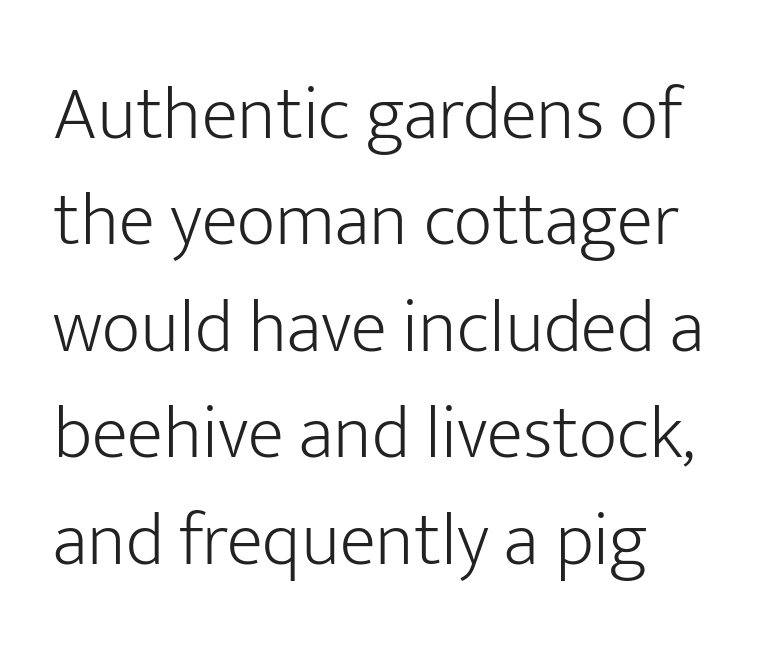
The image shows 75 px light sans-serif type, upright; set normal line spacing (1.42x), normal letter spacing, not underlined; low stroke contrast and a medium x-height.
